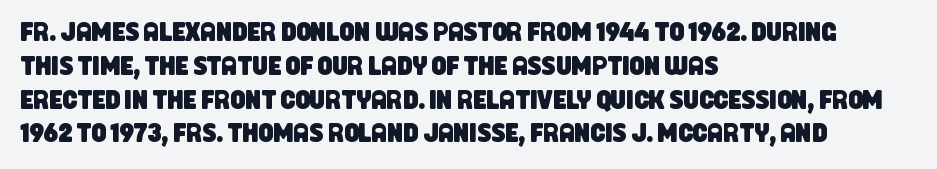
{"underline": "no", "align": "left", "line_spacing": "normal", "line_spacing_ratio": 1.3, "letter_spacing": "normal", "letter_spacing_em": 0.0, "glyph_px": 26}
